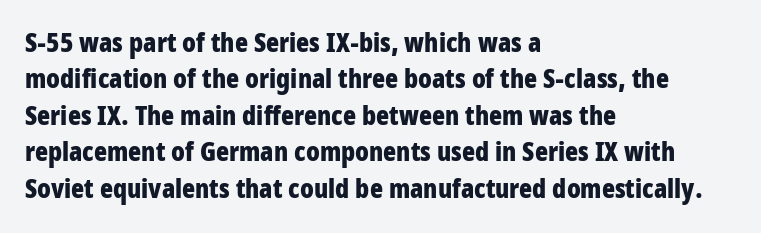
The lettering stays uniformly vertical, giving the passage a roman look. Letters rest on an invisible, unmarked baseline. This block has exactly the height ordinary leading produces. Spacing between characters is what you'd get straight out of the box. Notice how thick the strokes are: this is what a full bold looks like.
